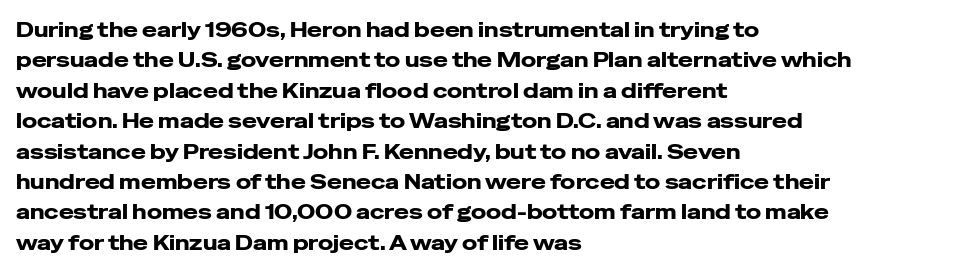
{"italic": "no", "underline": "no", "align": "left", "line_spacing": "normal", "line_spacing_ratio": 1.52, "letter_spacing": "normal", "letter_spacing_em": 0.0, "glyph_px": 20}
